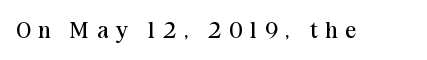
Q: Is the text bold? A: No.
Q: Is the text italic (slanted)? A: No, it is upright.
Q: Is the text underlined? A: No.
Q: Is the spacing between letters normal or unusually wide? A: Unusually wide.
